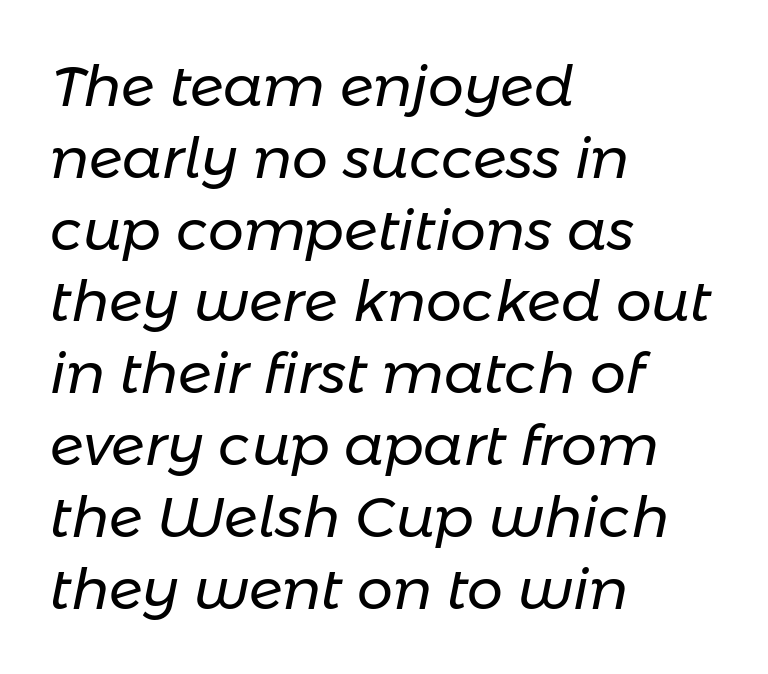
{"italic": "yes", "lean": "right", "slant_degrees": 11, "bold": "no", "weight": "regular", "width": "normal", "stroke_contrast": "low", "x_height": "medium", "monospaced": "no", "underline": "no", "align": "left", "line_spacing": "normal", "line_spacing_ratio": 1.26, "letter_spacing": "normal", "letter_spacing_em": 0.0, "glyph_px": 57}
